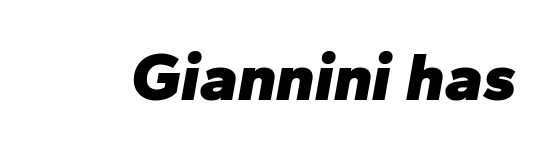
The image shows 68 px heavy type, italic (leaning right); set normal letter spacing, not underlined; low stroke contrast and a medium x-height.
